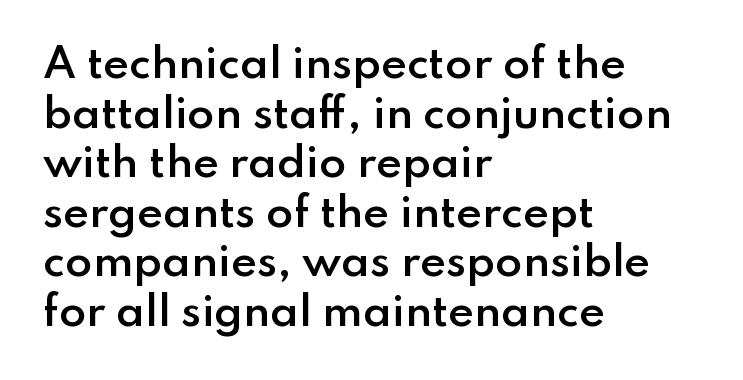
{"serif": "no", "italic": "no", "bold": "semi", "weight": "semibold", "width": "normal", "stroke_contrast": "low", "x_height": "small", "monospaced": "no", "underline": "no", "align": "left", "line_spacing_ratio": 1.24, "letter_spacing": "normal", "letter_spacing_em": 0.0, "glyph_px": 40}
